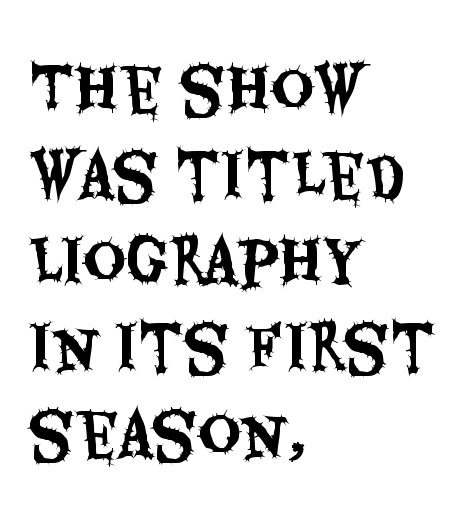
{"serif": "no", "italic": "no", "width": "condensed", "stroke_contrast": "medium", "x_height": "large", "monospaced": "no", "underline": "no", "align": "left", "line_spacing": "normal", "line_spacing_ratio": 1.46, "letter_spacing": "normal", "letter_spacing_em": 0.0, "glyph_px": 59}
